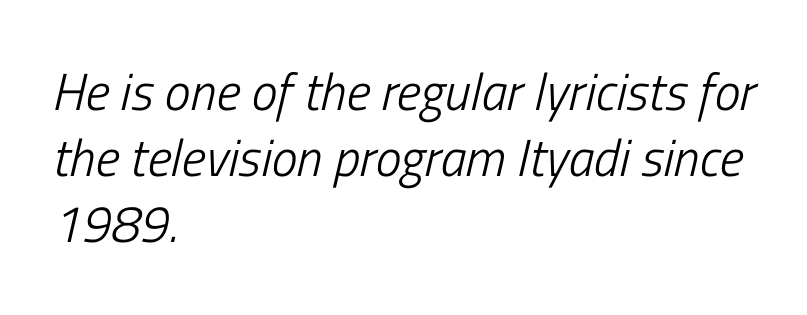
Q: Is the text bold? A: No.
Q: Is the text italic (slanted)? A: Yes, it leans right by about 13 degrees.
Q: Is the text underlined? A: No.
Q: How is the paragraph aligned? A: Left-aligned.
Q: Is the spacing between letters normal or unusually wide? A: Normal.
Q: Is the spacing between lines tight, normal or loose? A: Normal.
Q: Width (condensed, normal, or wide)? A: Condensed.
Q: Stroke contrast? A: Low.
Q: x-height? A: Medium.
Q: Monospaced? A: No.
